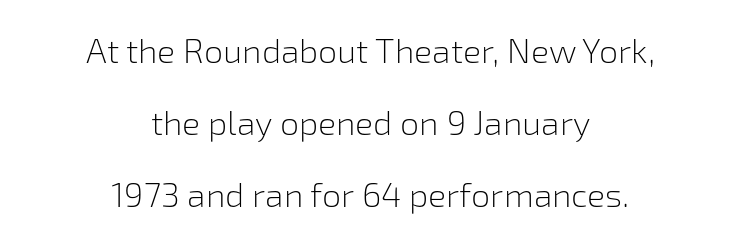
Does the type have serifs? No, each stem ends abruptly. The face used here is rendered with its standard letterfit. Whoever set this chose breathing room over compactness in the vertical rhythm. This is not heavy type; no bold has been used. A typesetter would call this proportional, since set widths differ per character. You can tell it's not italic because the verticals are truly vertical.
